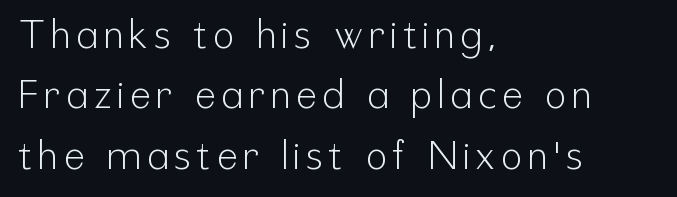
{"serif": "no", "italic": "no", "bold": "no", "weight": "light", "width": "condensed", "stroke_contrast": "low", "x_height": "medium", "monospaced": "no", "underline": "no", "align": "left", "line_spacing": "normal", "line_spacing_ratio": 1.55, "glyph_px": 39}
